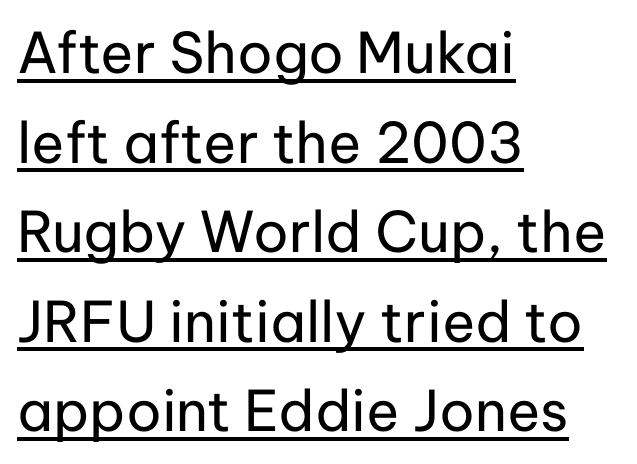
{"serif": "no", "italic": "no", "bold": "no", "weight": "regular", "width": "normal", "stroke_contrast": "low", "x_height": "medium", "monospaced": "no", "underline": "yes", "align": "left", "line_spacing": "normal", "line_spacing_ratio": 1.6, "letter_spacing": "normal", "letter_spacing_em": 0.0, "glyph_px": 56}
